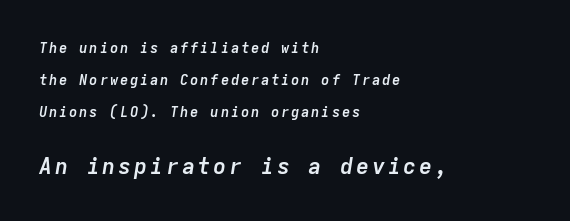
The image shows 22 px bold type, italic (leaning right); set left-aligned, loose line spacing (2.28x), not underlined; the second (bottom) block is 1.57x larger.
